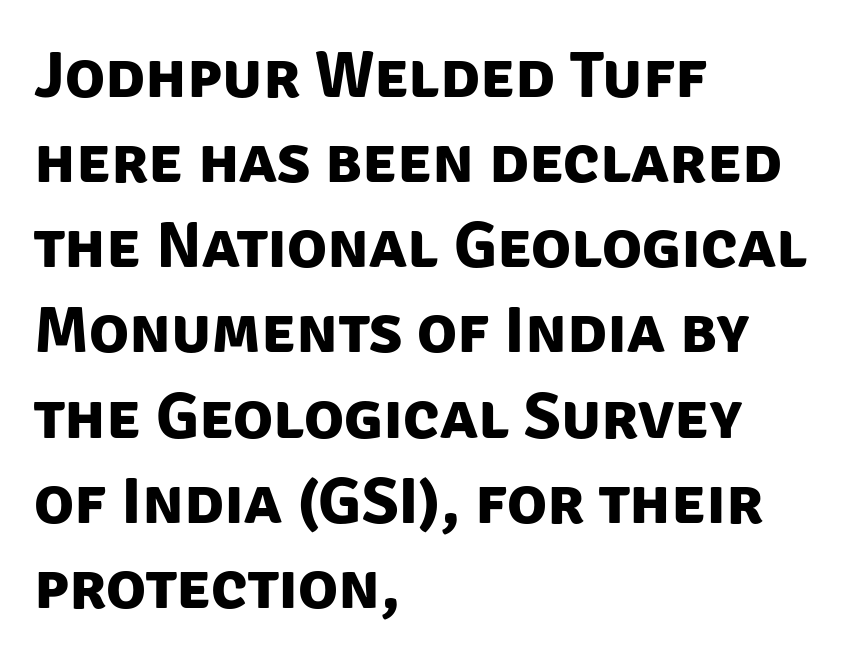
Q: Is the text bold? A: Yes.
Q: Is the typeface a serif or a sans-serif typeface? A: Sans-serif.
Q: Is the text underlined? A: No.
Q: How is the paragraph aligned? A: Left-aligned.
Q: Is the spacing between letters normal or unusually wide? A: Normal.
Q: Is the spacing between lines tight, normal or loose? A: Normal.
Q: Width (condensed, normal, or wide)? A: Normal.
Q: Stroke contrast? A: Low.
Q: x-height? A: Large.
Q: Monospaced? A: No.
